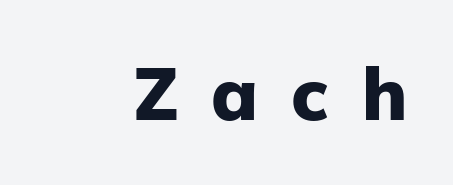
Q: Is the text bold? A: Yes.
Q: Is the text italic (slanted)? A: No, it is upright.
Q: Is the typeface a serif or a sans-serif typeface? A: Sans-serif.
Q: Is the text underlined? A: No.
Q: Is the spacing between letters normal or unusually wide? A: Unusually wide.
Q: Width (condensed, normal, or wide)? A: Normal.
Q: Stroke contrast? A: Low.
Q: x-height? A: Medium.
Q: Monospaced? A: No.
